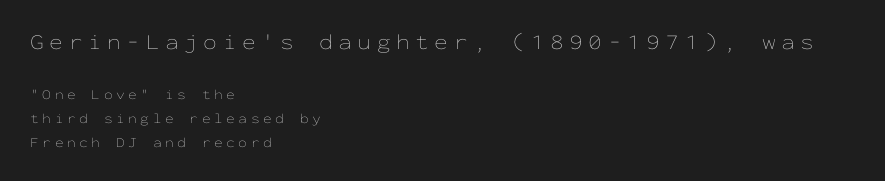
The image shows 22 px text type, upright; set left-aligned, line spacing 1.73x, unusually wide letter spacing (+0.25 em), not underlined; the first (top) block is 1.57x larger.
